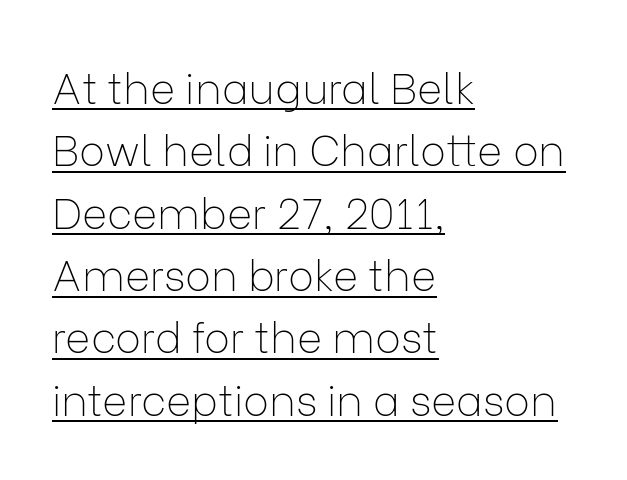
{"serif": "no", "italic": "no", "bold": "no", "weight": "thin", "width": "normal", "stroke_contrast": "low", "x_height": "medium", "monospaced": "no", "underline": "yes", "align": "left", "line_spacing": "normal", "line_spacing_ratio": 1.45, "letter_spacing": "normal", "letter_spacing_em": 0.0, "glyph_px": 43}
